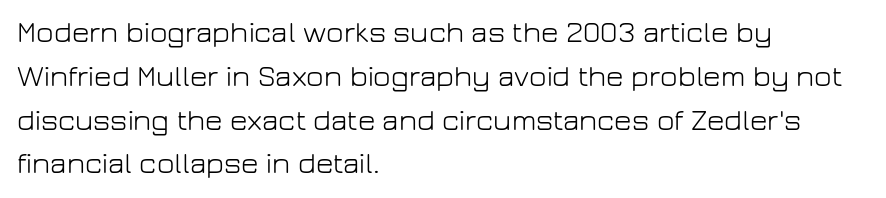
The letters stand upright; this is a roman face. The glyphs in this specimen are sans serif. Whoever set this chose a conventional vertical rhythm. Nothing unusual about the tracking: characters are spaced as the font intends. Alignment: flush left.
